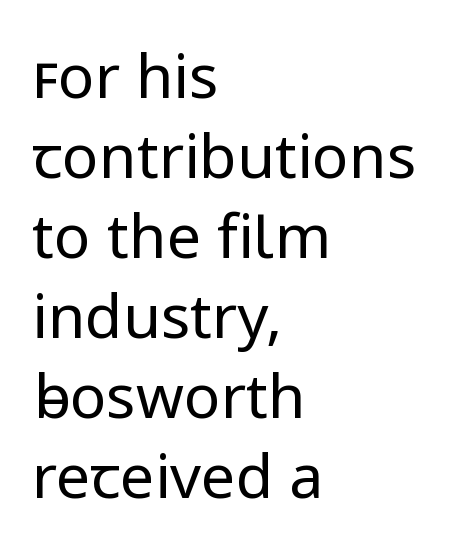
{"serif": "no", "italic": "no", "bold": "no", "weight": "regular", "width": "normal", "stroke_contrast": "low", "x_height": "medium", "monospaced": "no", "underline": "no", "align": "left", "line_spacing": "normal", "line_spacing_ratio": 1.31, "letter_spacing": "normal", "letter_spacing_em": 0.0, "glyph_px": 61}
